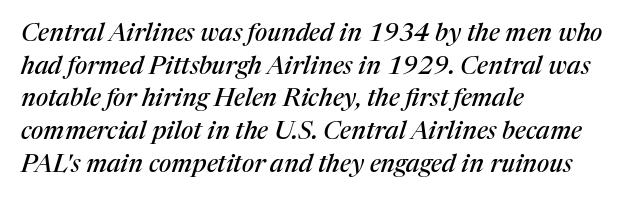
The image shows 25 px text type, italic (leaning right); set left-aligned, normal line spacing (1.31x), normal letter spacing, not underlined.
